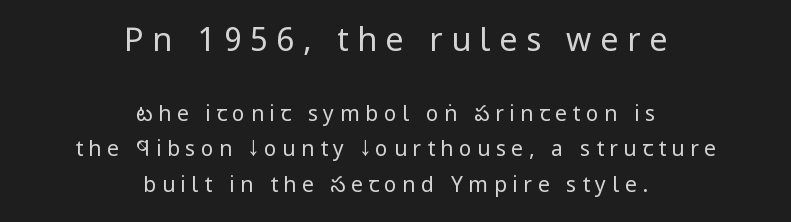
Look at the glyph heights: the upper group is clearly the bigger setting. Normally led — the rows are evenly, conventionally spaced. It's the straight-up-and-down kind of type. The type is letterspaced generously, with wide tracking.
